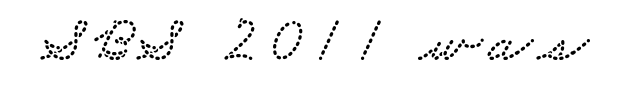
{"serif": "yes", "width": "wide", "stroke_contrast": "low", "x_height": "small", "monospaced": "no", "underline": "no", "glyph_px": 64}
